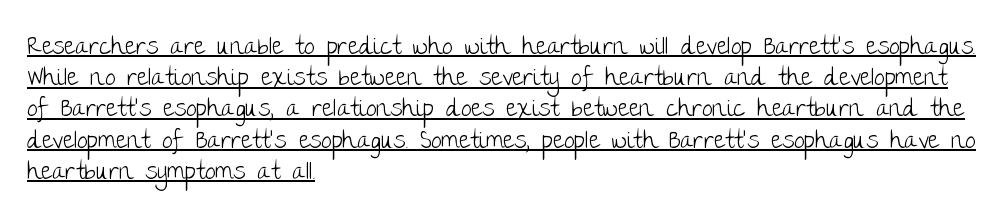
Q: Is the text bold? A: No.
Q: Is the text italic (slanted)? A: No, it is upright.
Q: Is the text underlined? A: Yes.
Q: How is the paragraph aligned? A: Left-aligned.
Q: Is the spacing between letters normal or unusually wide? A: Normal.
Q: Is the spacing between lines tight, normal or loose? A: Normal.
